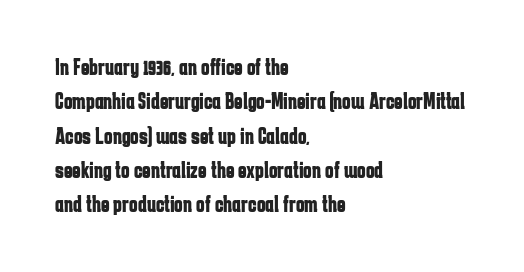
The space directly below the letters is spotless. Interline gaps are of average width in this sample. Ascenders rise straight up at ninety degrees. The rendering anchors every line to the left-hand side. The horizontal fit of the characters is conventional and even. The sample has been set heavy, in full bold.
